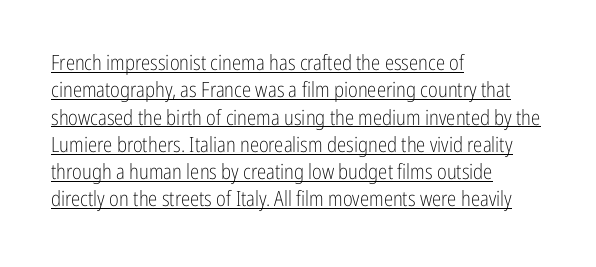
Q: Is the text bold? A: No.
Q: Is the text italic (slanted)? A: No, it is upright.
Q: Is the text underlined? A: Yes.
Q: How is the paragraph aligned? A: Left-aligned.
Q: Is the spacing between letters normal or unusually wide? A: Normal.
Q: Is the spacing between lines tight, normal or loose? A: Normal.
